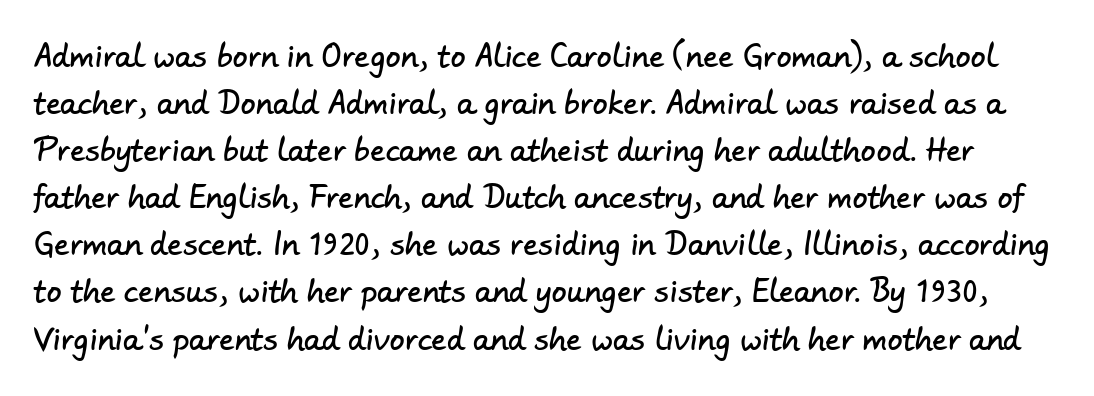
Q: Is the typeface a serif or a sans-serif typeface? A: Sans-serif.
Q: Is the text underlined? A: No.
Q: Is the spacing between letters normal or unusually wide? A: Normal.
Q: Is the spacing between lines tight, normal or loose? A: Normal.
Q: Width (condensed, normal, or wide)? A: Normal.
Q: Stroke contrast? A: Low.
Q: x-height? A: Small.
Q: Monospaced? A: No.
